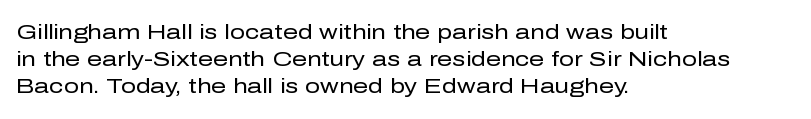
The passage shown is not underscored anywhere. Summary of vertical rhythm: regular, with standard interline spacing. The rag falls on the right side of this text block. Notice how the stems are strictly vertical — no italics here. Vertical stems look standard width or narrower in stroke.
